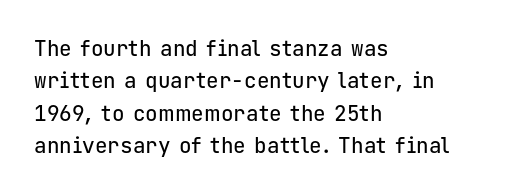
{"italic": "no", "underline": "no", "align": "left", "line_spacing": "normal", "line_spacing_ratio": 1.54, "letter_spacing": "normal", "letter_spacing_em": 0.0, "glyph_px": 21}
